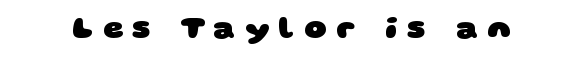
The image shows 31 px heavy, wide sans-serif type; set unusually wide letter spacing (+0.3 em), not underlined; low stroke contrast and a large x-height.
